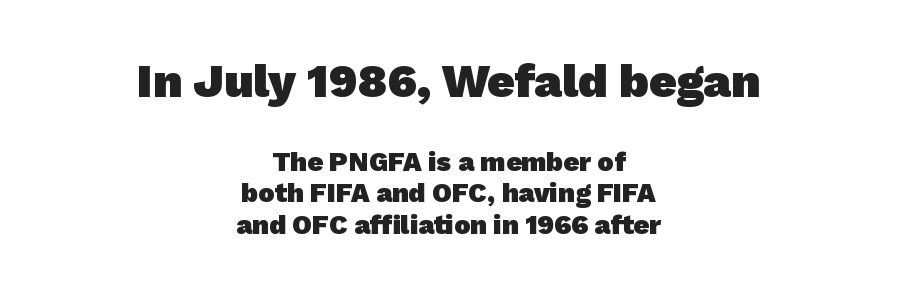
The image shows 47 px heavy sans-serif type; set centered, line spacing 1.16x, normal letter spacing, not underlined; the first (top) block is 1.74x larger; low stroke contrast and a medium x-height.
